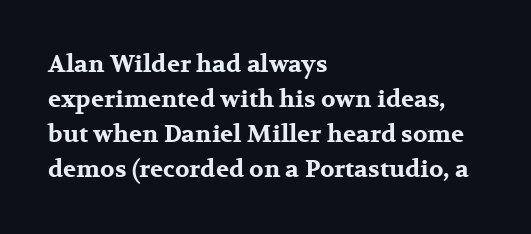
{"italic": "no", "bold": "yes", "underline": "no", "align": "left", "line_spacing": "normal", "line_spacing_ratio": 1.46, "letter_spacing": "normal", "letter_spacing_em": 0.0, "glyph_px": 24}
